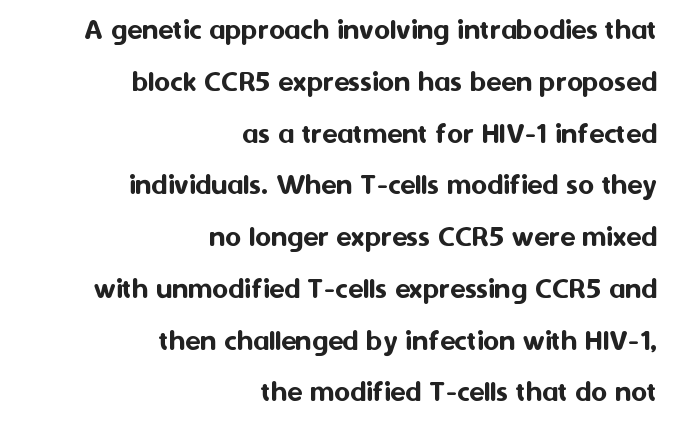
Whoever set this chose a conventional vertical rhythm. Casual observation: everything's shoved over to the right. Proportional: the letters do not fall into vertical columns. Italic? Not at all — the glyphs are vertical.
